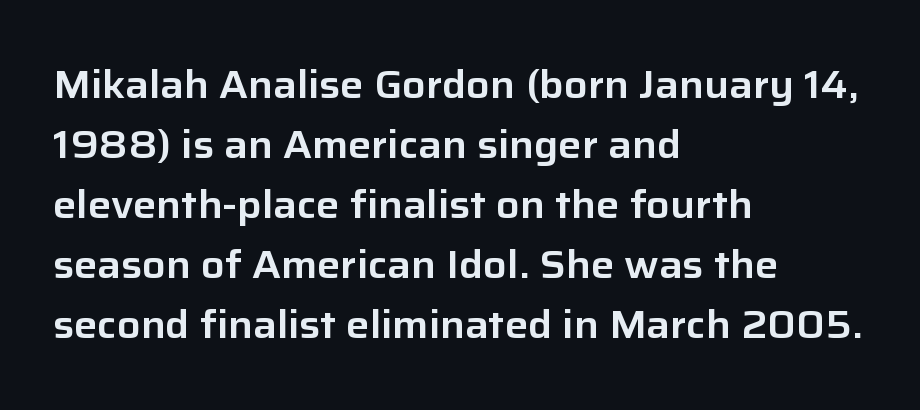
One-word summary of the alignment: left. It's the straight-up-and-down kind of type. Caption: standard tracking, unaltered. Each letter keeps its own natural width here, so spacing adapts to shape.
